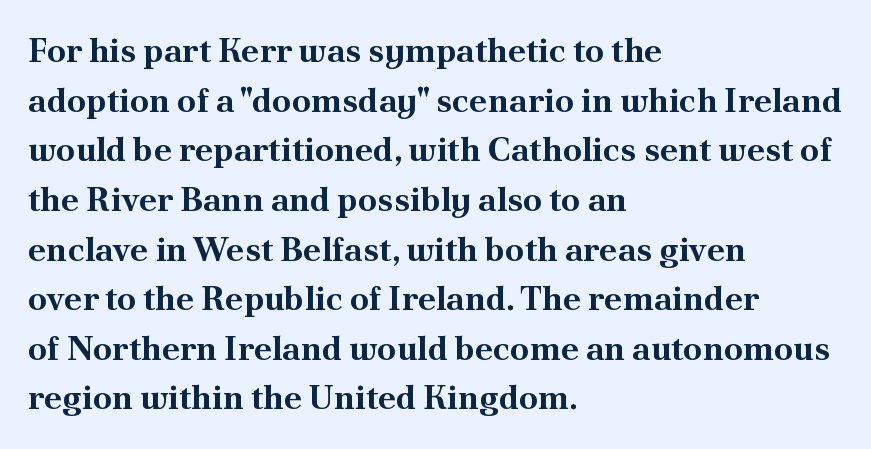
Q: Is the text bold? A: Yes.
Q: Is the text italic (slanted)? A: No, it is upright.
Q: Is the typeface a serif or a sans-serif typeface? A: Serif.
Q: Is the text underlined? A: No.
Q: How is the paragraph aligned? A: Left-aligned.
Q: Is the spacing between letters normal or unusually wide? A: Normal.
Q: Is the spacing between lines tight, normal or loose? A: Normal.
Q: Width (condensed, normal, or wide)? A: Normal.
Q: Stroke contrast? A: Medium.
Q: x-height? A: Small.
Q: Monospaced? A: No.
